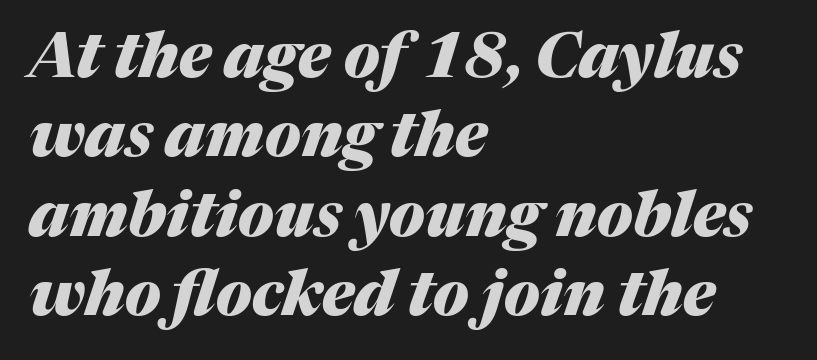
Q: Is the text bold? A: Yes.
Q: Is the text italic (slanted)? A: Yes, it leans right by about 17 degrees.
Q: Is the text underlined? A: No.
Q: How is the paragraph aligned? A: Left-aligned.
Q: Is the spacing between letters normal or unusually wide? A: Normal.
Q: Is the spacing between lines tight, normal or loose? A: Normal.
Q: Width (condensed, normal, or wide)? A: Normal.
Q: Stroke contrast? A: Medium.
Q: x-height? A: Medium.
Q: Monospaced? A: No.
